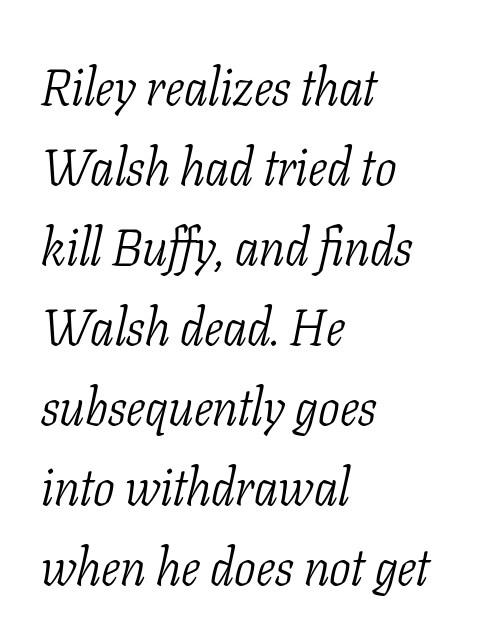
Q: Is the text bold? A: No.
Q: Is the text italic (slanted)? A: Yes, it leans right by about 11 degrees.
Q: Is the typeface a serif or a sans-serif typeface? A: Serif.
Q: Is the text underlined? A: No.
Q: How is the paragraph aligned? A: Left-aligned.
Q: Is the spacing between letters normal or unusually wide? A: Normal.
Q: Is the spacing between lines tight, normal or loose? A: Normal.
Q: Width (condensed, normal, or wide)? A: Condensed.
Q: Stroke contrast? A: Low.
Q: x-height? A: Medium.
Q: Monospaced? A: No.
